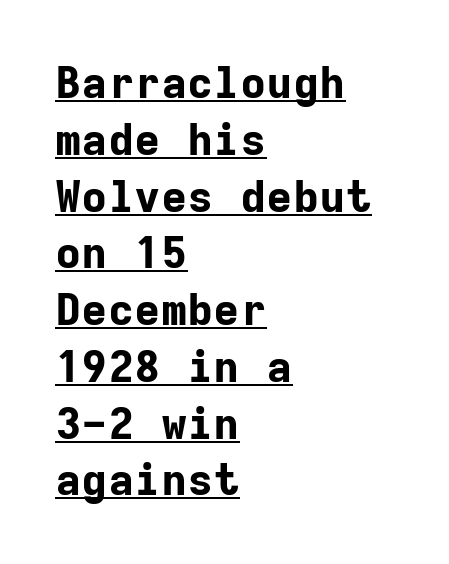
These lines carry a lot of weight — the face is fully bold. Think of a typewriter: that constant character pitch is what you see here. To sum up the face: it is a sans, with no serifs. Short and long lines alike share a common starting point at left. Does the leading feel generous? No, just average.
